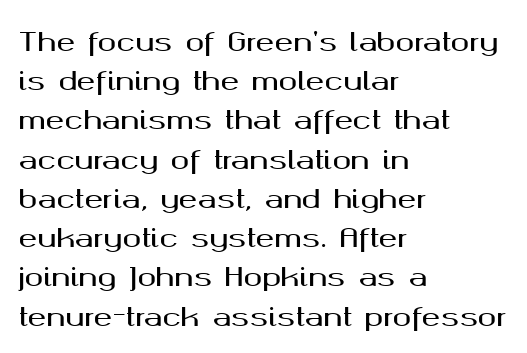
{"italic": "no", "underline": "no", "align": "left", "line_spacing": "normal", "line_spacing_ratio": 1.57, "letter_spacing": "normal", "letter_spacing_em": 0.0, "glyph_px": 25}
